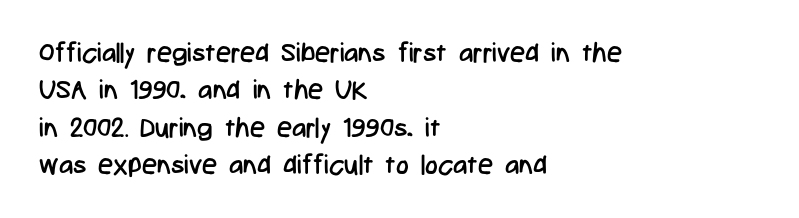
{"italic": "no", "bold": "no", "underline": "no", "align": "left", "line_spacing": "normal", "line_spacing_ratio": 1.38, "letter_spacing": "normal", "letter_spacing_em": 0.0, "glyph_px": 27}
